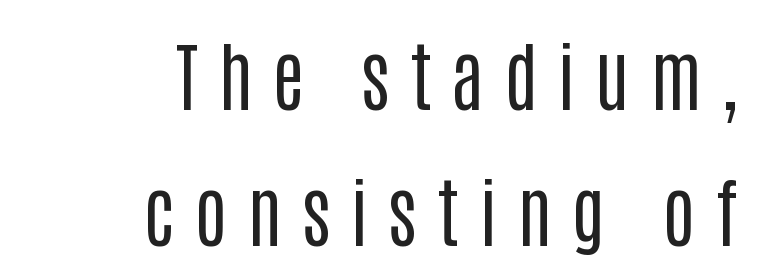
A typesetter would label this face a sans. Heaviness? Minimal to ordinary, like unemphasized prose. Nobody drew a line under any word here. The axis of the letterforms is exactly vertical. Every row of glyphs terminates at an identical x-position on the right.
